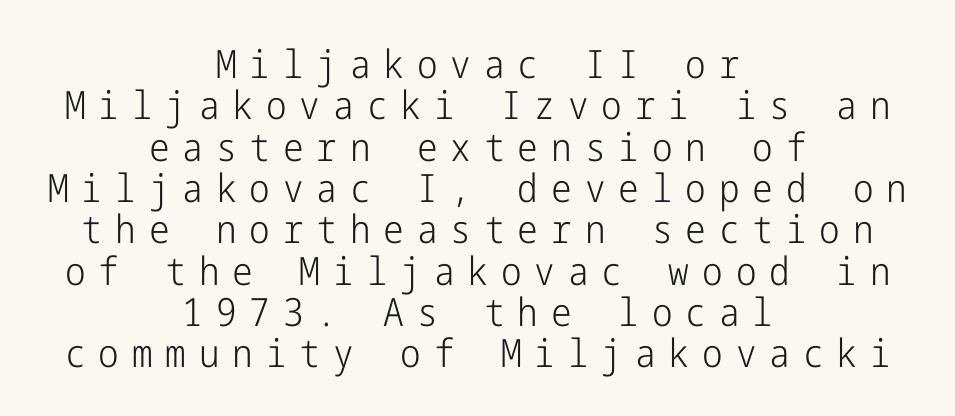
The image shows 39 px light, condensed sans-serif type, upright; set centered, tight line spacing (1.06x), unusually wide letter spacing (+0.33 em), not underlined; low stroke contrast and a medium x-height.
